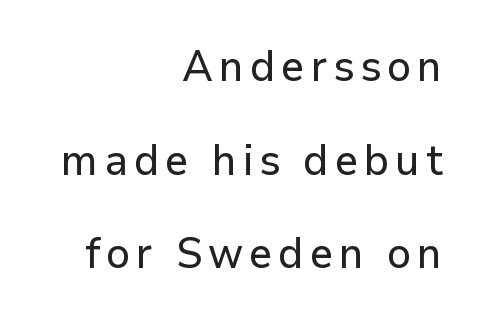
{"serif": "no", "italic": "no", "width": "normal", "stroke_contrast": "low", "x_height": "medium", "monospaced": "no", "underline": "no", "align": "right", "line_spacing": "loose", "line_spacing_ratio": 2.18, "glyph_px": 43}
